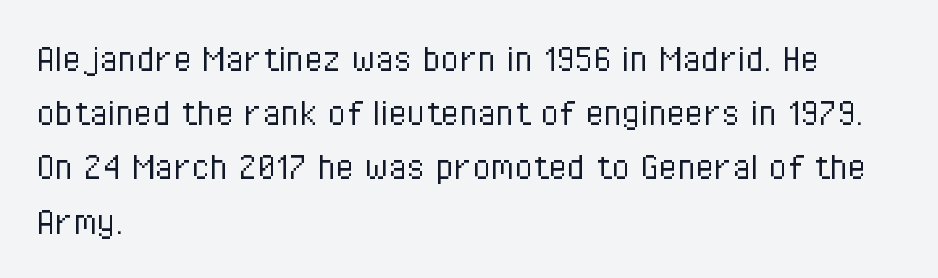
This sample uses plain, unmodified letter spacing. In CSS terms this would be text-align: left. A normal amount of white space separates one row of letters from the next. The face used here is proportionally spaced, like ordinary book or web type. Is the type heavy? It reads as light-to-regular instead. Every character sits straight up, as roman type does.
